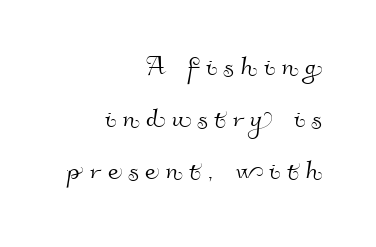
{"serif": "no", "width": "normal", "stroke_contrast": "high", "x_height": "small", "monospaced": "no", "underline": "no", "align": "right", "line_spacing": "normal", "line_spacing_ratio": 1.58, "letter_spacing": "wide", "letter_spacing_em": 0.2, "glyph_px": 33}
